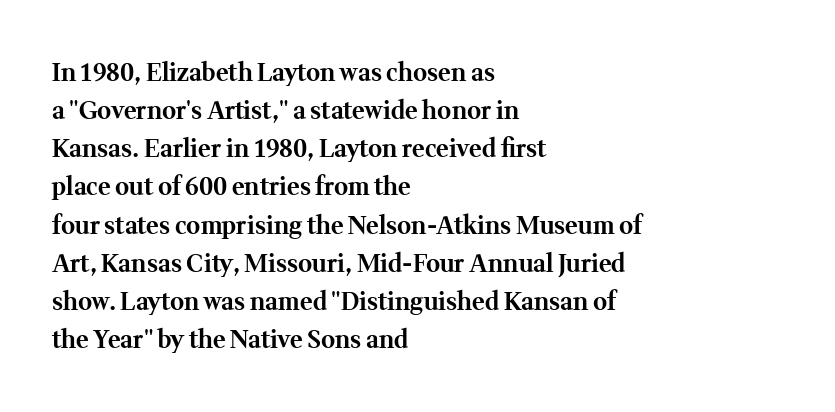
{"italic": "no", "bold": "yes", "underline": "no", "align": "left", "line_spacing": "normal", "line_spacing_ratio": 1.59, "letter_spacing": "normal", "letter_spacing_em": 0.0, "glyph_px": 24}
